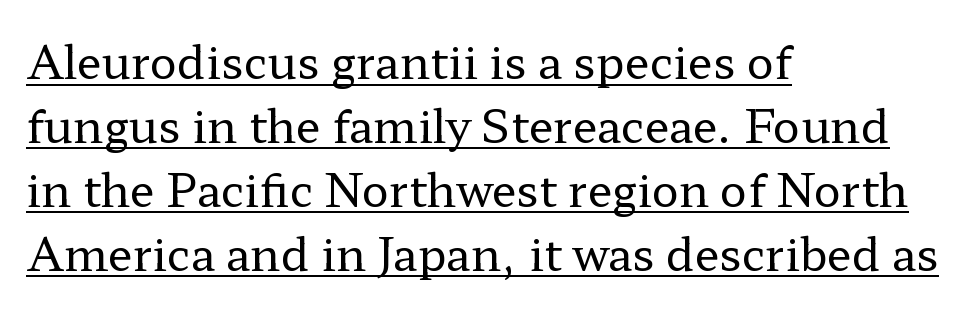
The image shows 45 px regular-weight, wide serif type, upright; set left-aligned, normal line spacing (1.42x), normal letter spacing, underlined; low stroke contrast and a medium x-height.
